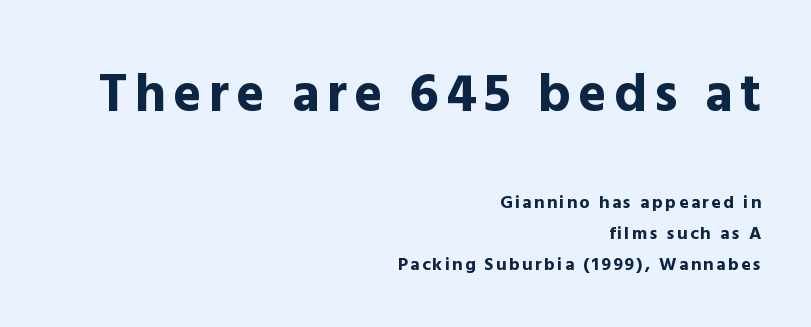
Q: Is the text bold? A: Yes.
Q: Is the text italic (slanted)? A: No, it is upright.
Q: Is the typeface a serif or a sans-serif typeface? A: Sans-serif.
Q: Is the text underlined? A: No.
Q: How is the paragraph aligned? A: Right-aligned.
Q: Which block of text is set in a larger size, the first (top) or the second (bottom)? A: The first (top) one.
Q: Width (condensed, normal, or wide)? A: Normal.
Q: x-height? A: Medium.
Q: Monospaced? A: No.
